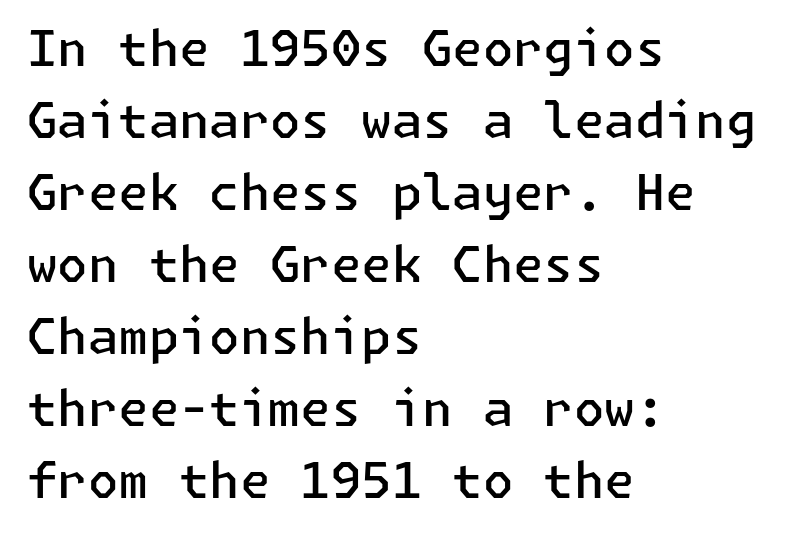
The image shows 49 px semibold sans-serif type, upright; set left-aligned, normal line spacing (1.47x), normal letter spacing, not underlined; low stroke contrast and a medium x-height.
